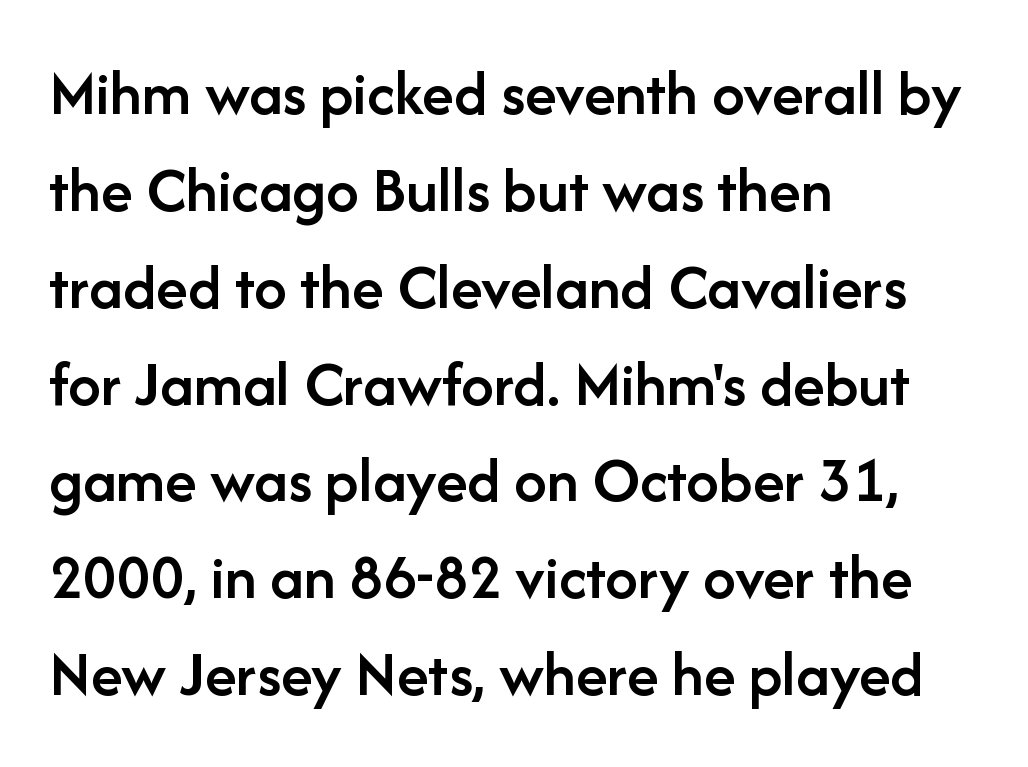
Alignment: flush left. Upright lettering throughout. Varying glyph widths throughout — classic text-font behaviour. Only glyphs here, with clear space below each row. The type family on display is of the sans-serif kind. In terms of weight, the rendering is demibold, just under bold.
